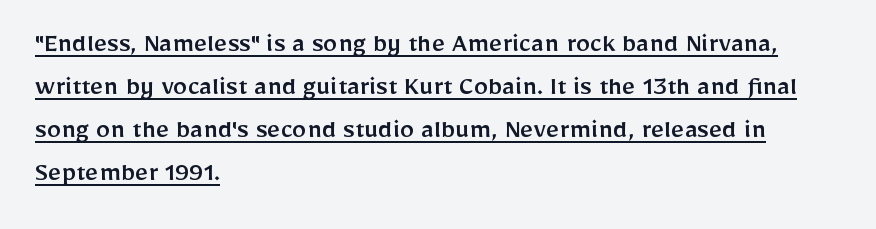
Q: Is the text italic (slanted)? A: No, it is upright.
Q: Is the typeface a serif or a sans-serif typeface? A: Sans-serif.
Q: Is the text underlined? A: Yes.
Q: How is the paragraph aligned? A: Left-aligned.
Q: Is the spacing between letters normal or unusually wide? A: Normal.
Q: Is the spacing between lines tight, normal or loose? A: Normal.
Q: Width (condensed, normal, or wide)? A: Normal.
Q: Stroke contrast? A: Low.
Q: x-height? A: Medium.
Q: Monospaced? A: No.
